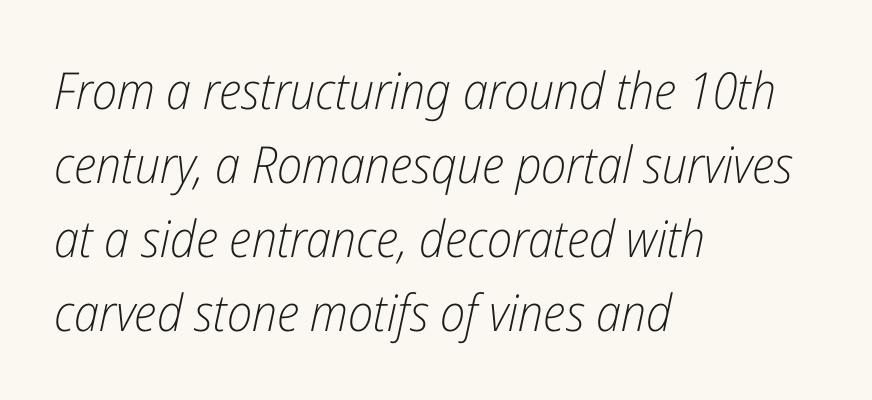
{"italic": "yes", "lean": "right", "slant_degrees": 12, "bold": "no", "weight": "light", "width": "condensed", "stroke_contrast": "low", "x_height": "medium", "monospaced": "no", "underline": "no", "align": "left", "line_spacing": "normal", "line_spacing_ratio": 1.45, "letter_spacing": "normal", "letter_spacing_em": 0.0, "glyph_px": 51}
